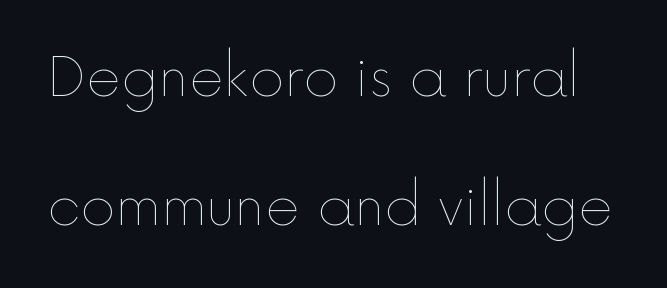
Q: Is the text bold? A: No.
Q: Is the text italic (slanted)? A: No, it is upright.
Q: Is the text underlined? A: No.
Q: Is the spacing between letters normal or unusually wide? A: Normal.
Q: Is the spacing between lines tight, normal or loose? A: Loose.
Q: Width (condensed, normal, or wide)? A: Normal.
Q: x-height? A: Medium.
Q: Monospaced? A: No.
